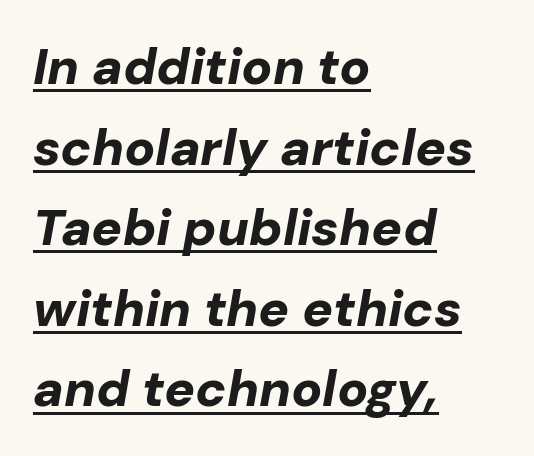
The image shows 51 px bold type, italic (leaning right); set left-aligned, normal line spacing (1.58x), normal letter spacing, underlined; low stroke contrast and a medium x-height.
